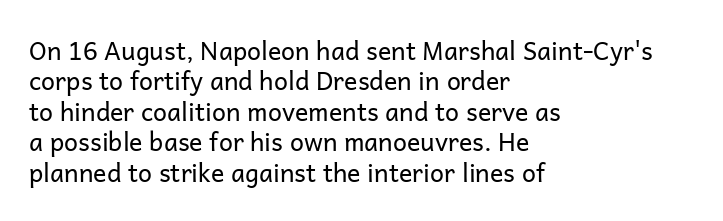
The image shows 25 px text type, upright; set left-aligned, line spacing 1.22x, normal letter spacing, not underlined.
